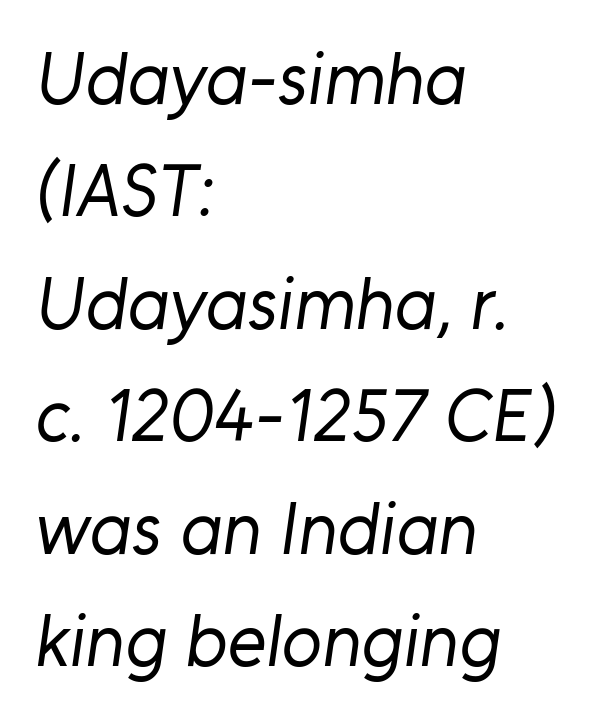
Q: Is the text bold? A: No.
Q: Is the typeface a serif or a sans-serif typeface? A: Sans-serif.
Q: Is the text underlined? A: No.
Q: How is the paragraph aligned? A: Left-aligned.
Q: Is the spacing between letters normal or unusually wide? A: Normal.
Q: Is the spacing between lines tight, normal or loose? A: Normal.
Q: Width (condensed, normal, or wide)? A: Normal.
Q: Stroke contrast? A: Low.
Q: x-height? A: Medium.
Q: Monospaced? A: No.
